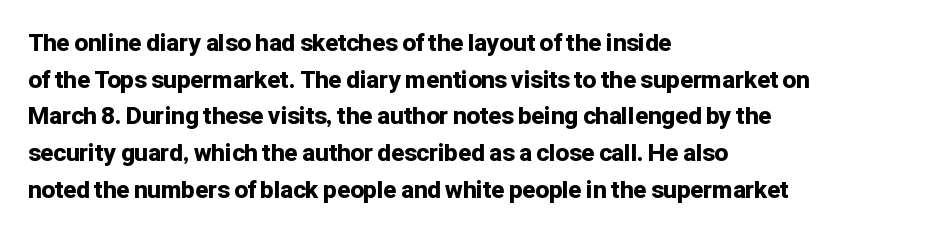
A typesetter would call this zero additional tracking. The letters stand upright; this is a roman face. Regular leading. The passage is arranged the way most books set body copy — flush left. Rule under the text: the space is simply empty. Strokes here are thick enough to call this a true bold.
